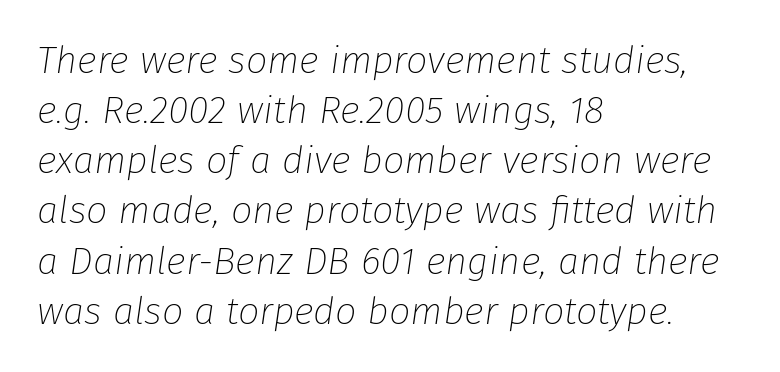
{"italic": "yes", "lean": "right", "slant_degrees": 8, "bold": "no", "weight": "thin", "width": "normal", "stroke_contrast": "low", "x_height": "medium", "monospaced": "no", "underline": "no", "align": "left", "line_spacing": "normal", "line_spacing_ratio": 1.32, "letter_spacing": "normal", "letter_spacing_em": 0.0, "glyph_px": 38}
